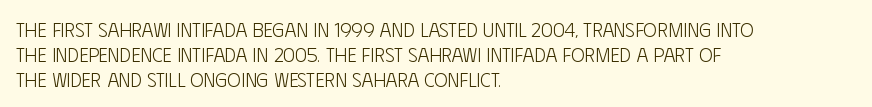
Each stroke keeps to a modest, everyday thickness or less. The type is set solid horizontally, with unmodified tracking. Italic: no, the glyphs are upright roman. In CSS terms this would be text-align: left.
